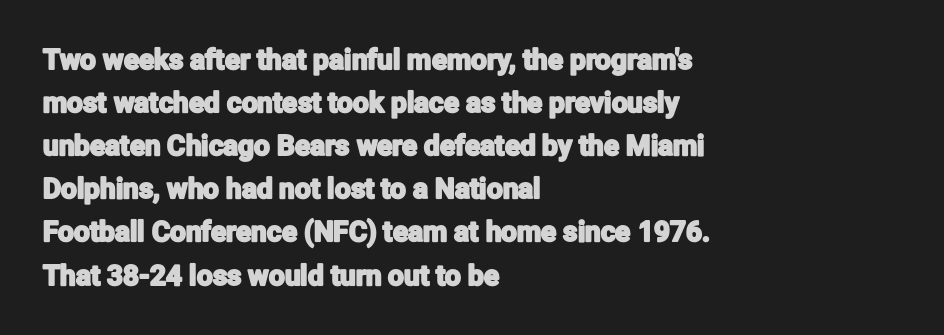
{"serif": "no", "italic": "no", "width": "condensed", "stroke_contrast": "low", "x_height": "medium", "monospaced": "no", "underline": "no", "align": "left", "line_spacing": "normal", "line_spacing_ratio": 1.54, "letter_spacing": "normal", "letter_spacing_em": 0.0, "glyph_px": 28}
